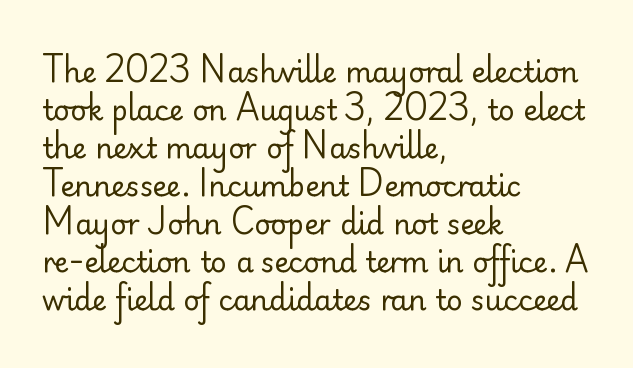
The cut favours lightness, reaching ordinary text weight at its darkest. The designer went with a sans here, leaving each stem footless. Compared with typical body copy, the letter spacing here is the same. Decoration check: the copy has no underline. No italicization has been applied; the sample stays upright. Casual observation: everything's shoved over to the left.
